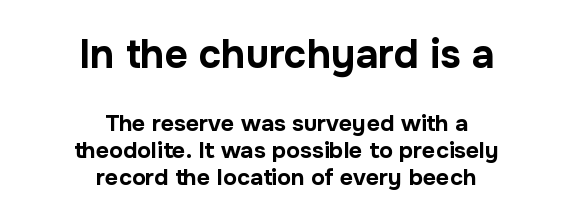
Unlike italic type, these characters show no tilt at all. The face used here is proportionally spaced, like ordinary book or web type. Unlike a traditional serif, this face leaves its strokes unadorned. A centered setting, common on invitations and titles, is used for this passage. In terms of weight, the rendering is a true, heavy bold. Observe the ordinary spacing: letters are neighbours, not strangers.
